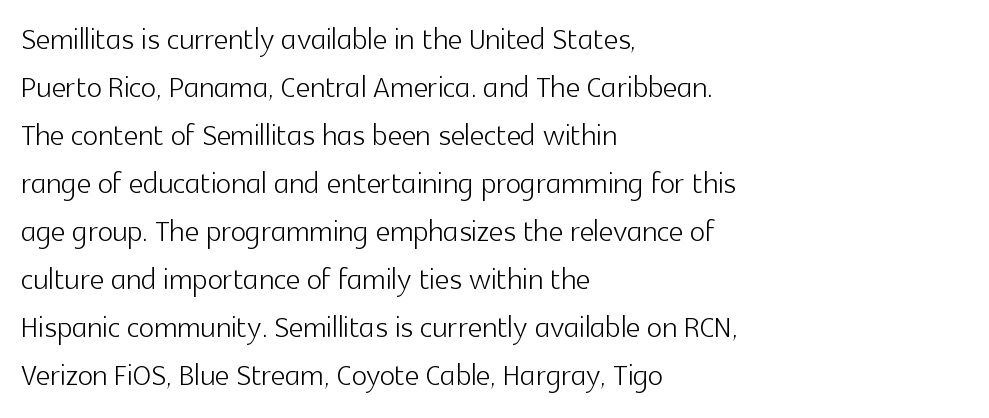
The typography opts for an upright posture over an oblique one. Each letter's strokes conclude bluntly, with no projecting serifs. Letters rest on an invisible, unmarked baseline. Each letter keeps its own natural width here, so spacing adapts to shape. Weight: not bold — regular or lighter. Line beginnings align vertically; line endings do not.
